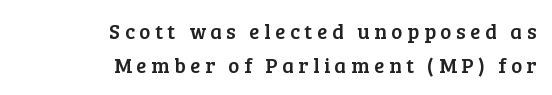
Q: Is the text italic (slanted)? A: No, it is upright.
Q: Is the text underlined? A: No.
Q: How is the paragraph aligned? A: Right-aligned.
Q: Is the spacing between letters normal or unusually wide? A: Unusually wide.
Q: Is the spacing between lines tight, normal or loose? A: Normal.
